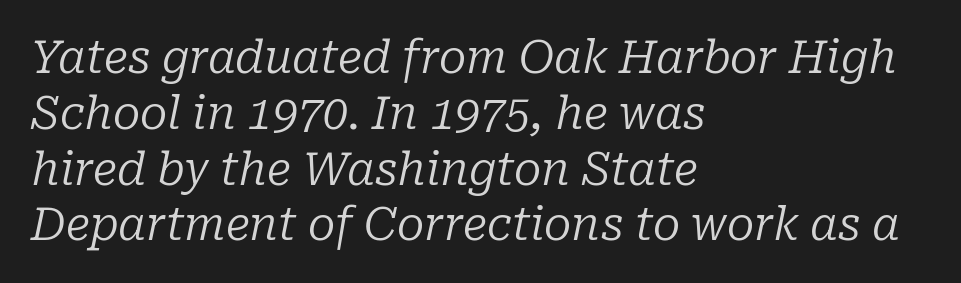
The image shows 45 px regular-weight serif type, italic (leaning right); set left-aligned, line spacing 1.24x, normal letter spacing, not underlined; low stroke contrast and a medium x-height.
